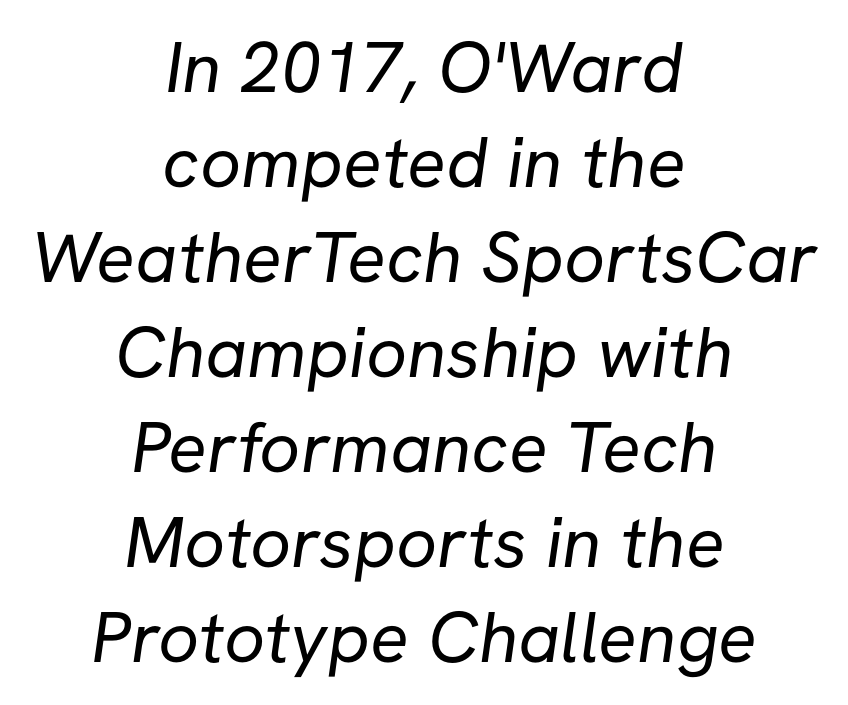
Q: Is the text bold? A: No.
Q: Is the typeface a serif or a sans-serif typeface? A: Sans-serif.
Q: Is the text underlined? A: No.
Q: How is the paragraph aligned? A: Centered.
Q: Is the spacing between letters normal or unusually wide? A: Normal.
Q: Is the spacing between lines tight, normal or loose? A: Normal.
Q: Width (condensed, normal, or wide)? A: Normal.
Q: Stroke contrast? A: Low.
Q: x-height? A: Medium.
Q: Monospaced? A: No.
